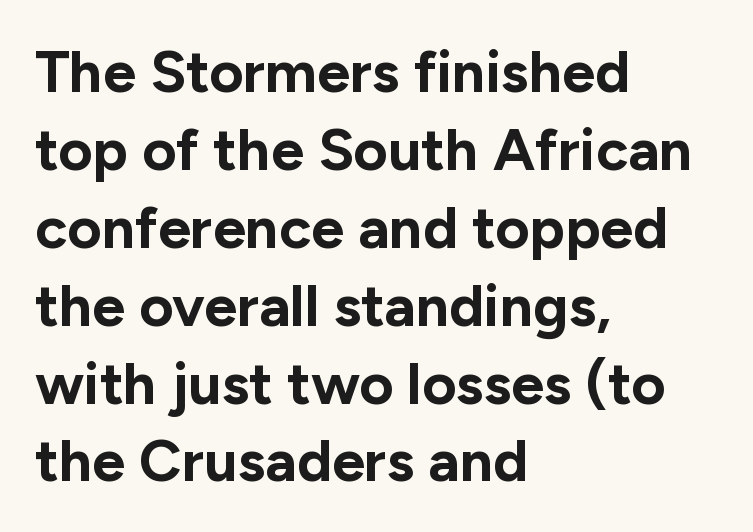
Q: Is the text bold? A: Yes.
Q: Is the text italic (slanted)? A: No, it is upright.
Q: Is the typeface a serif or a sans-serif typeface? A: Sans-serif.
Q: Is the text underlined? A: No.
Q: How is the paragraph aligned? A: Left-aligned.
Q: Is the spacing between letters normal or unusually wide? A: Normal.
Q: Is the spacing between lines tight, normal or loose? A: Normal.
Q: Width (condensed, normal, or wide)? A: Normal.
Q: Stroke contrast? A: Low.
Q: x-height? A: Medium.
Q: Monospaced? A: No.
